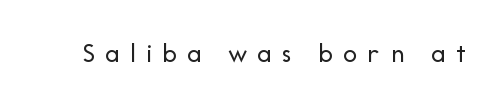
Q: Is the text bold? A: No.
Q: Is the text italic (slanted)? A: No, it is upright.
Q: Is the typeface a serif or a sans-serif typeface? A: Sans-serif.
Q: Is the text underlined? A: No.
Q: Is the spacing between letters normal or unusually wide? A: Unusually wide.
Q: Width (condensed, normal, or wide)? A: Normal.
Q: Stroke contrast? A: Low.
Q: x-height? A: Medium.
Q: Monospaced? A: No.
